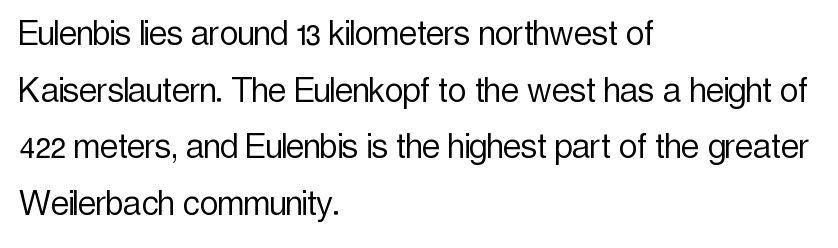
{"serif": "no", "italic": "no", "bold": "no", "weight": "light", "width": "condensed", "x_height": "medium", "monospaced": "no", "underline": "no", "align": "left", "line_spacing": "normal", "line_spacing_ratio": 1.38, "letter_spacing": "normal", "letter_spacing_em": 0.0, "glyph_px": 41}
